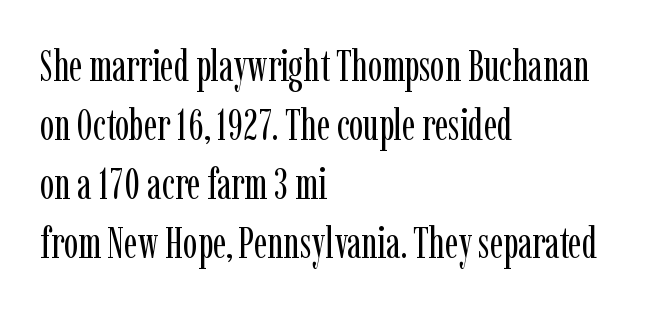
Q: Is the text bold? A: No.
Q: Is the text italic (slanted)? A: No, it is upright.
Q: Is the typeface a serif or a sans-serif typeface? A: Serif.
Q: Is the text underlined? A: No.
Q: How is the paragraph aligned? A: Left-aligned.
Q: Is the spacing between letters normal or unusually wide? A: Normal.
Q: Is the spacing between lines tight, normal or loose? A: Normal.
Q: Width (condensed, normal, or wide)? A: Condensed.
Q: Stroke contrast? A: Low.
Q: x-height? A: Medium.
Q: Monospaced? A: No.
